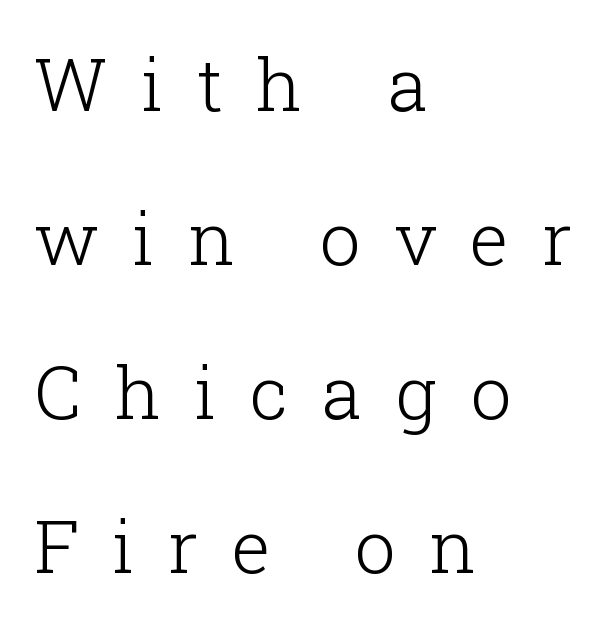
Q: Is the text bold? A: No.
Q: Is the text italic (slanted)? A: No, it is upright.
Q: Is the typeface a serif or a sans-serif typeface? A: Serif.
Q: Is the text underlined? A: No.
Q: How is the paragraph aligned? A: Left-aligned.
Q: Is the spacing between letters normal or unusually wide? A: Unusually wide.
Q: Is the spacing between lines tight, normal or loose? A: Loose.
Q: Width (condensed, normal, or wide)? A: Normal.
Q: Stroke contrast? A: Low.
Q: x-height? A: Medium.
Q: Monospaced? A: No.
